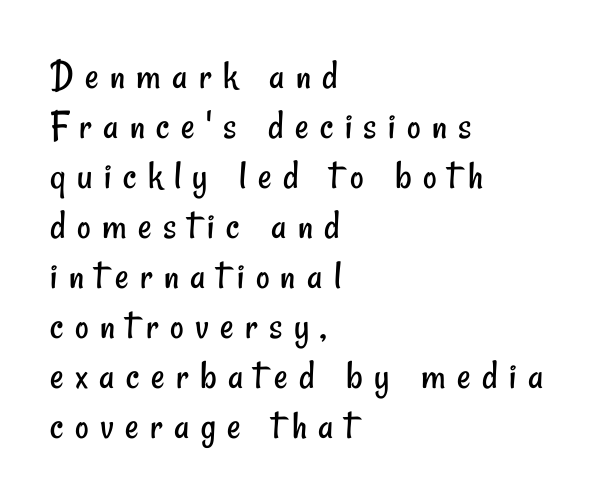
Q: Is the text bold? A: No.
Q: Is the typeface a serif or a sans-serif typeface? A: Sans-serif.
Q: Is the text underlined? A: No.
Q: How is the paragraph aligned? A: Left-aligned.
Q: Is the spacing between letters normal or unusually wide? A: Unusually wide.
Q: Width (condensed, normal, or wide)? A: Condensed.
Q: Stroke contrast? A: Low.
Q: x-height? A: Small.
Q: Monospaced? A: No.
